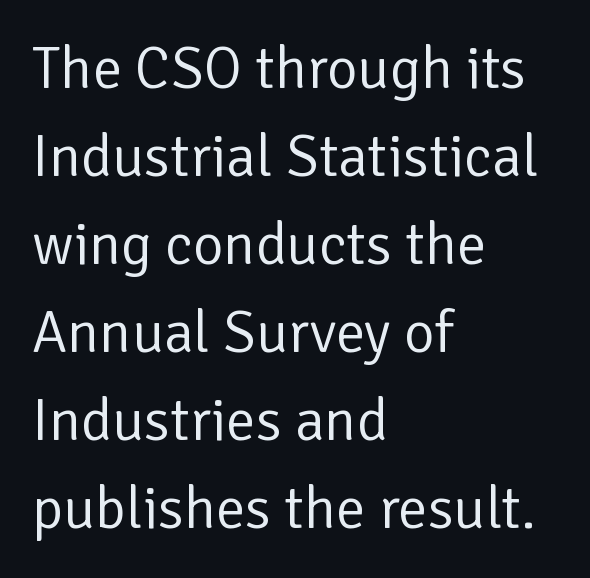
The image shows 59 px regular-weight sans-serif type, upright; set left-aligned, normal line spacing (1.49x), normal letter spacing, not underlined; low stroke contrast and a medium x-height.
